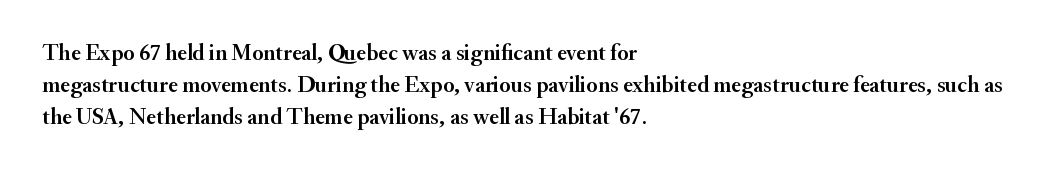
{"italic": "no", "underline": "no", "align": "left", "line_spacing": "normal", "line_spacing_ratio": 1.4, "letter_spacing": "normal", "letter_spacing_em": 0.0, "glyph_px": 23}
